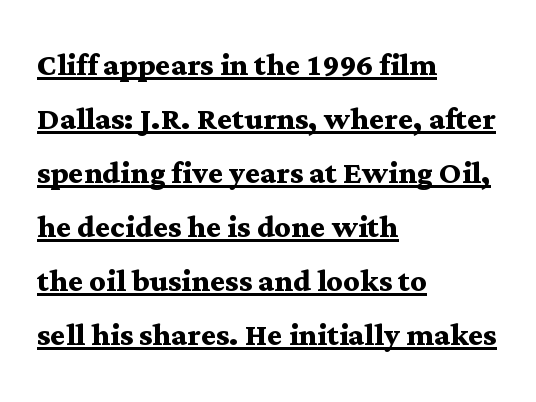
{"serif": "yes", "italic": "no", "bold": "yes", "weight": "semibold", "width": "wide", "stroke_contrast": "medium", "x_height": "medium", "monospaced": "no", "underline": "yes", "align": "left", "line_spacing": "normal", "line_spacing_ratio": 1.35, "letter_spacing": "normal", "letter_spacing_em": 0.0, "glyph_px": 40}
